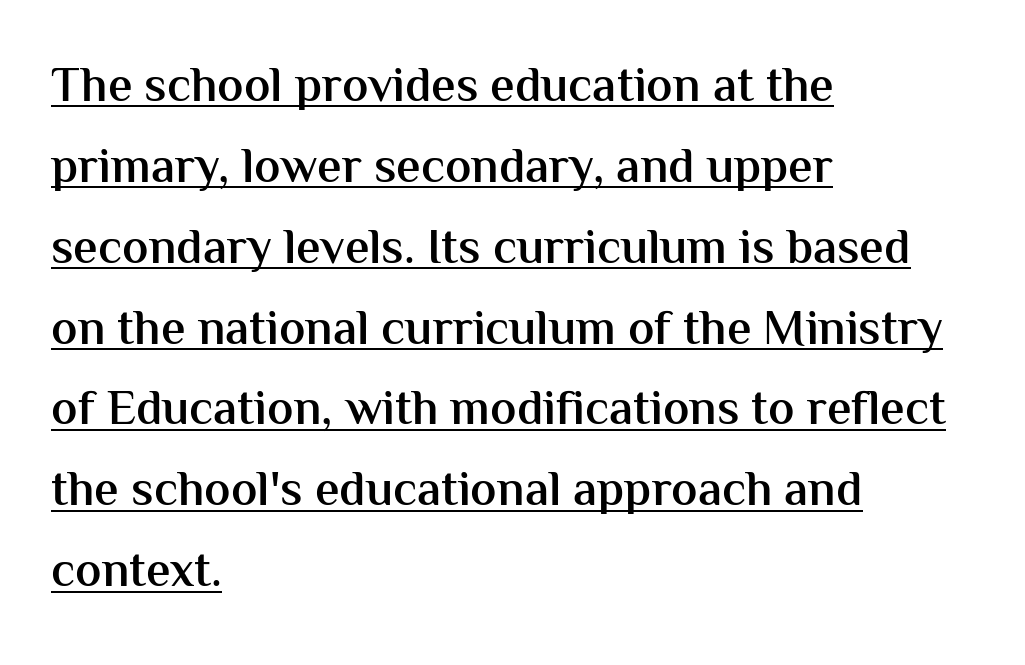
The image shows 49 px semibold sans-serif type, upright; set left-aligned, normal line spacing (1.65x), normal letter spacing, underlined; medium stroke contrast and a medium x-height.
